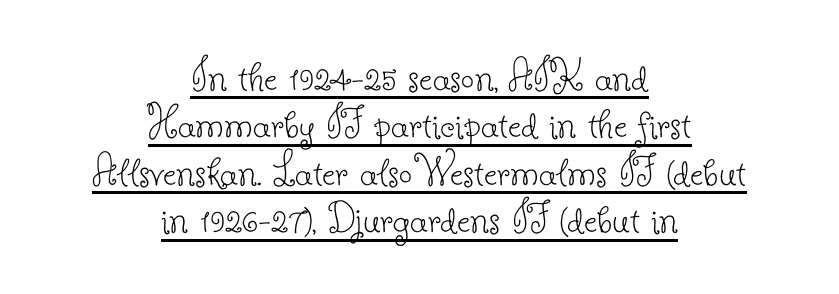
The image shows 47 px thin serif type, upright; set centered, tight line spacing (1.01x), normal letter spacing, underlined; low stroke contrast and a small x-height.
